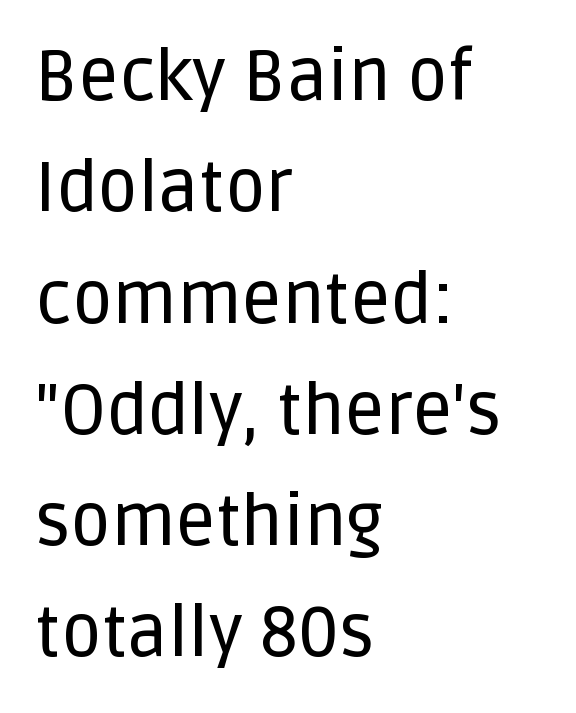
Q: Is the text italic (slanted)? A: No, it is upright.
Q: Is the typeface a serif or a sans-serif typeface? A: Sans-serif.
Q: Is the text underlined? A: No.
Q: How is the paragraph aligned? A: Left-aligned.
Q: Is the spacing between letters normal or unusually wide? A: Normal.
Q: Is the spacing between lines tight, normal or loose? A: Normal.
Q: Width (condensed, normal, or wide)? A: Normal.
Q: Stroke contrast? A: Low.
Q: x-height? A: Large.
Q: Monospaced? A: No.
